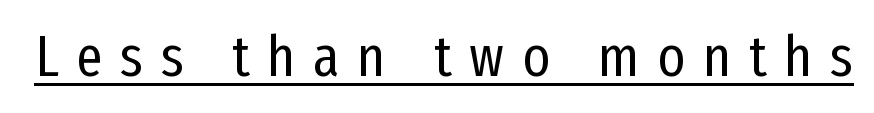
Q: Is the text bold? A: No.
Q: Is the text italic (slanted)? A: No, it is upright.
Q: Is the typeface a serif or a sans-serif typeface? A: Sans-serif.
Q: Is the text underlined? A: Yes.
Q: Is the spacing between letters normal or unusually wide? A: Unusually wide.
Q: Width (condensed, normal, or wide)? A: Condensed.
Q: Stroke contrast? A: Low.
Q: x-height? A: Medium.
Q: Monospaced? A: No.
